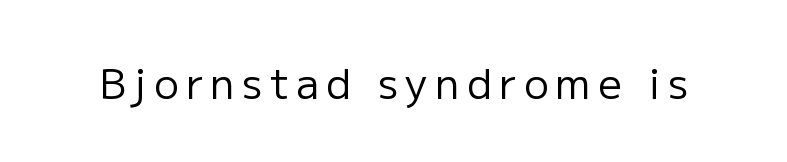
Q: Is the text bold? A: No.
Q: Is the text italic (slanted)? A: No, it is upright.
Q: Is the typeface a serif or a sans-serif typeface? A: Sans-serif.
Q: Is the text underlined? A: No.
Q: Width (condensed, normal, or wide)? A: Normal.
Q: Stroke contrast? A: Low.
Q: x-height? A: Medium.
Q: Monospaced? A: No.
